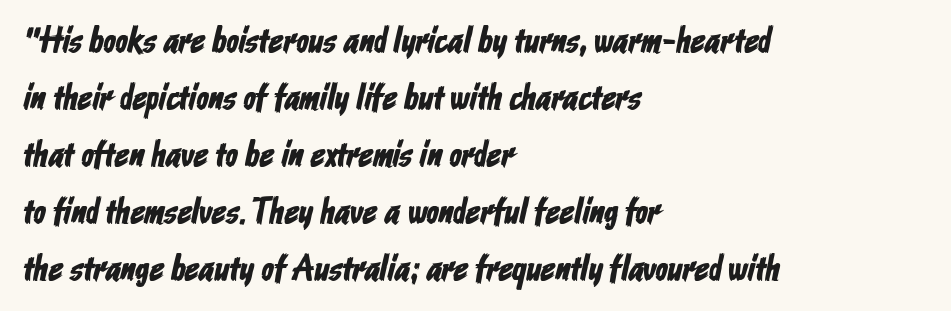
{"serif": "no", "width": "condensed", "stroke_contrast": "low", "x_height": "medium", "monospaced": "no", "underline": "no", "align": "left", "line_spacing": "normal", "line_spacing_ratio": 1.58, "letter_spacing": "normal", "letter_spacing_em": 0.0, "glyph_px": 36}
